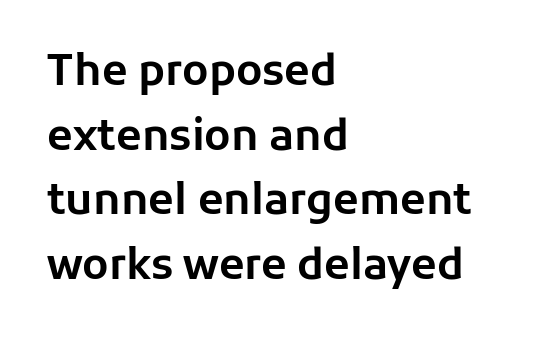
{"serif": "no", "italic": "no", "width": "normal", "stroke_contrast": "low", "x_height": "medium", "monospaced": "no", "underline": "no", "align": "left", "line_spacing": "normal", "line_spacing_ratio": 1.54, "letter_spacing": "normal", "letter_spacing_em": 0.0, "glyph_px": 42}
